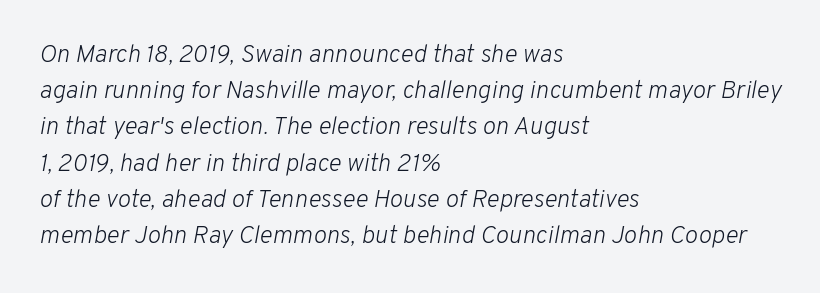
Q: Is the text bold? A: No.
Q: Is the text italic (slanted)? A: Yes, it leans right by about 10 degrees.
Q: Is the text underlined? A: No.
Q: How is the paragraph aligned? A: Left-aligned.
Q: Is the spacing between letters normal or unusually wide? A: Normal.
Q: Is the spacing between lines tight, normal or loose? A: Normal.
